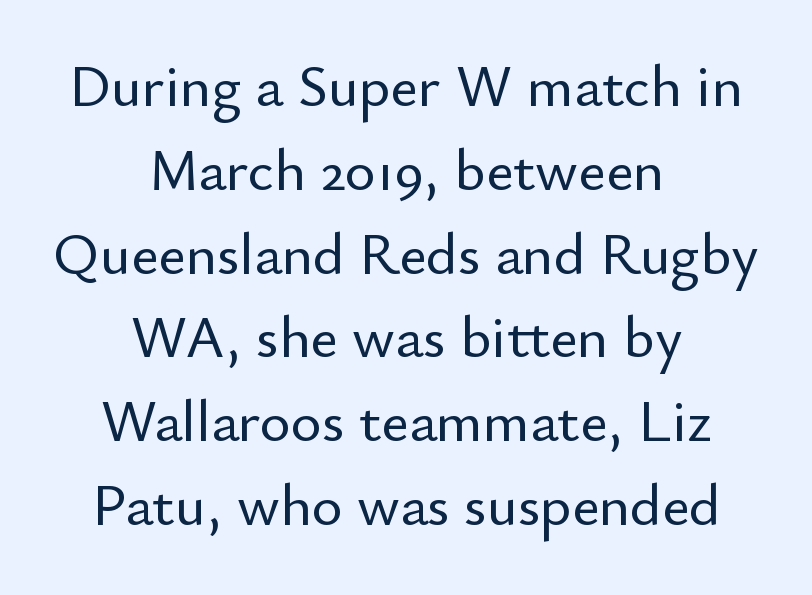
{"serif": "no", "italic": "no", "width": "normal", "stroke_contrast": "low", "x_height": "small", "monospaced": "no", "underline": "no", "align": "center", "line_spacing": "normal", "line_spacing_ratio": 1.42, "letter_spacing": "normal", "letter_spacing_em": 0.0, "glyph_px": 59}
